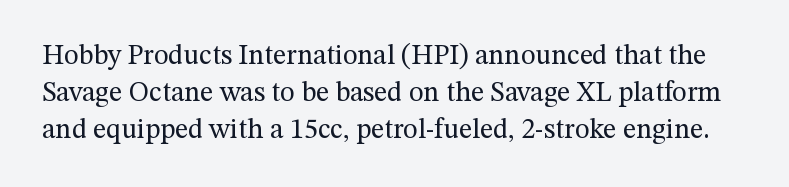
The image shows 28 px regular-weight serif type, upright; set normal line spacing (1.32x), normal letter spacing, not underlined; medium stroke contrast and a medium x-height.
